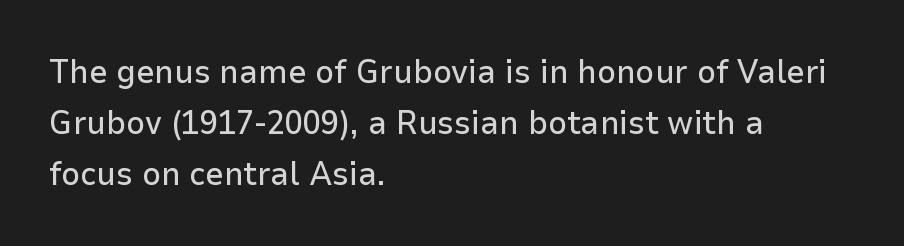
{"serif": "no", "italic": "no", "width": "normal", "stroke_contrast": "low", "x_height": "medium", "monospaced": "no", "underline": "no", "align": "left", "line_spacing": "normal", "line_spacing_ratio": 1.54, "letter_spacing": "normal", "letter_spacing_em": 0.0, "glyph_px": 33}
